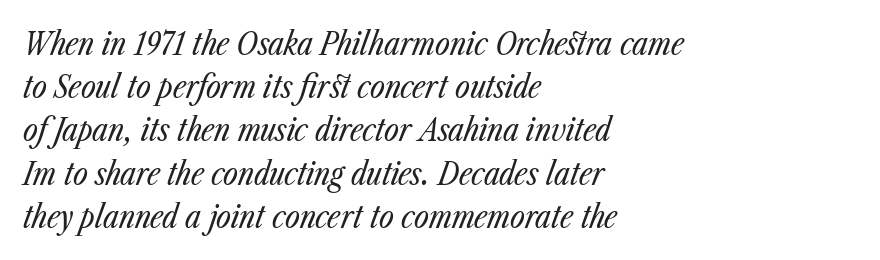
The typesetting does not lean heavy: it is not bold. Spacing verdict: proportional, widths tailored to each character. Unmarked baselines from the first word to the last. These lines sit exactly where default settings would place them. Rendered with sloped, italic letterforms. Is the letter spacing exaggerated? No — it looks like the ordinary default.
